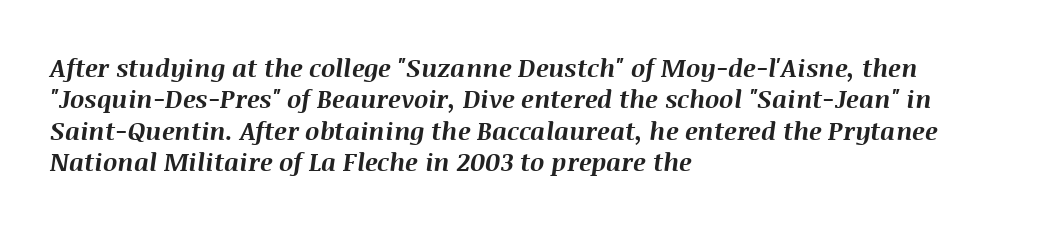
In terms of posture, this sample is oblique. Interline gaps are of average width in this sample. The setting favours the left margin, as ordinary paragraphs usually do. Nobody drew a line under any word here. Chunky letters — that's bold for sure.
